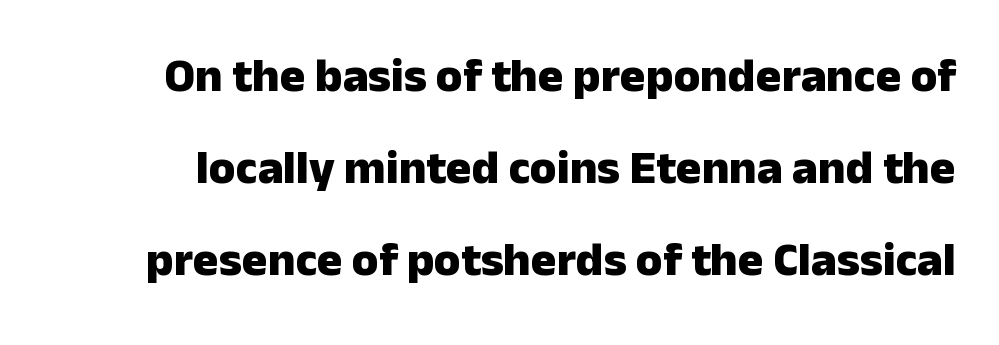
Vertically, the passage feels expansive, rows floating well apart. Each word holds together tightly as a unit, with standard inter-letter gaps. The face used here has the dense, thick strokes of a bold. Rule under the text: the space is simply empty. You can tell it's not italic because the verticals are truly vertical. These lines are rendered in a variable-pitch font.
